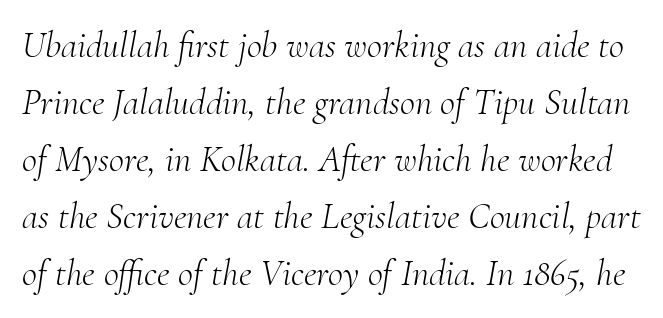
Q: Is the text bold? A: No.
Q: Is the text italic (slanted)? A: Yes, it leans right by about 10 degrees.
Q: Is the typeface a serif or a sans-serif typeface? A: Serif.
Q: Is the text underlined? A: No.
Q: Is the spacing between letters normal or unusually wide? A: Normal.
Q: Is the spacing between lines tight, normal or loose? A: Normal.
Q: Width (condensed, normal, or wide)? A: Normal.
Q: Stroke contrast? A: Medium.
Q: x-height? A: Small.
Q: Monospaced? A: No.
